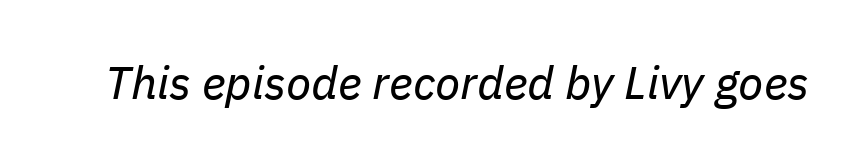
Q: Is the text bold? A: No.
Q: Is the text italic (slanted)? A: Yes, it leans right by about 11 degrees.
Q: Is the text underlined? A: No.
Q: Is the spacing between letters normal or unusually wide? A: Normal.
Q: Width (condensed, normal, or wide)? A: Normal.
Q: Stroke contrast? A: Low.
Q: x-height? A: Medium.
Q: Monospaced? A: No.
